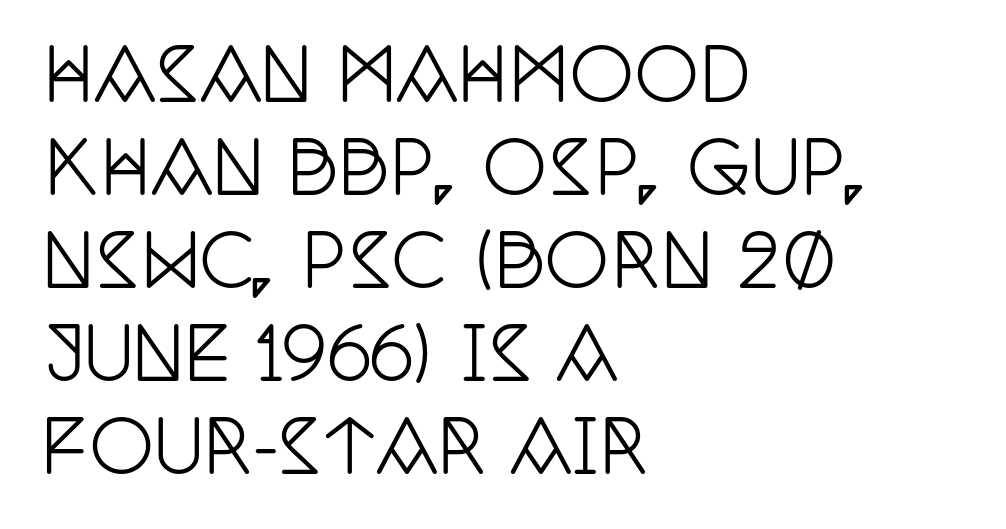
Students, note that the glyphs here touch the page at normal intervals. Anything drawn beneath the words? Only blank space. A typesetter would call this leading conventional body-copy spacing. A roman cut, with each character standing at attention. You could not count columns in this text — the font is proportionally spaced.
